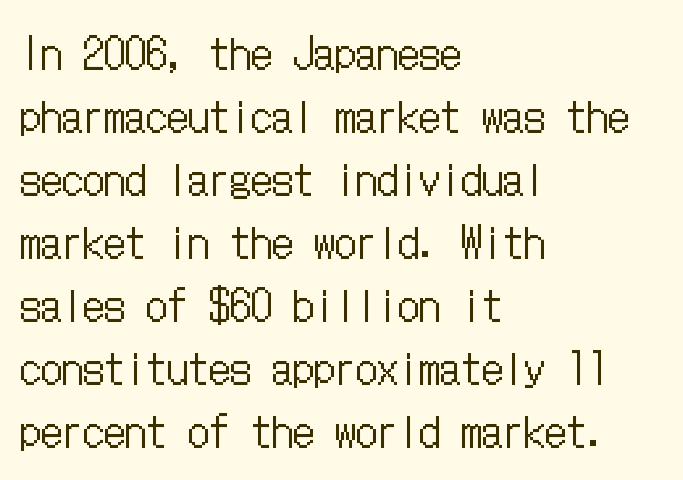
The image shows 42 px regular-weight, condensed type, upright; set left-aligned, normal line spacing (1.5x), normal letter spacing, not underlined; low stroke contrast and a medium x-height.
